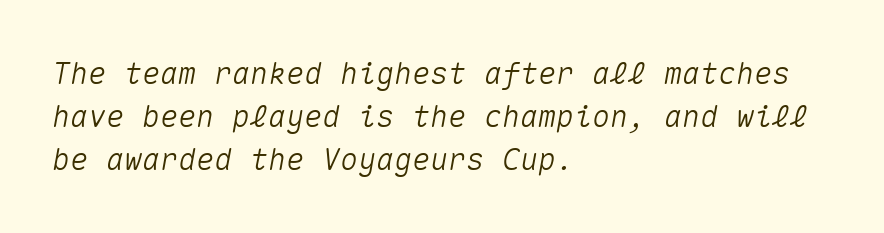
Each letter, wide or thin by design, is forced into the same width here. Alignment: flush left. Anything drawn beneath the words? Only blank space. The lettering tilts uniformly, giving the passage an italic look. Inter-character spacing is left at the font's built-in metrics.
